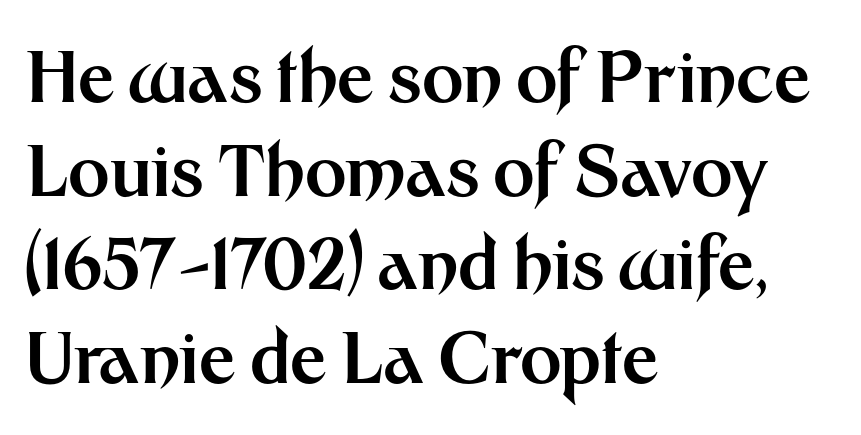
The image shows 71 px bold sans-serif type, upright; set left-aligned, normal line spacing (1.32x), normal letter spacing, not underlined; medium stroke contrast and a medium x-height.
